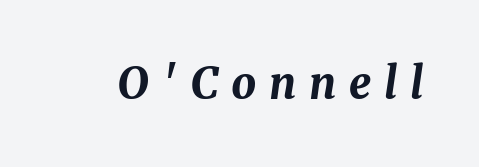
Q: Is the text bold? A: Yes.
Q: Is the text italic (slanted)? A: Yes, it leans right by about 8 degrees.
Q: Is the text underlined? A: No.
Q: Is the spacing between letters normal or unusually wide? A: Unusually wide.
Q: Width (condensed, normal, or wide)? A: Normal.
Q: Stroke contrast? A: Medium.
Q: x-height? A: Medium.
Q: Monospaced? A: No.
